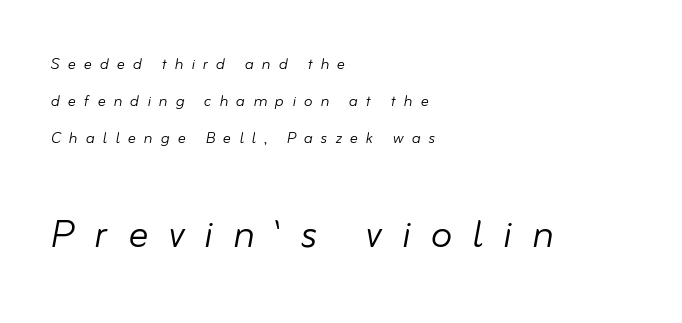
The image shows 50 px light type, italic (leaning right); set left-aligned, line spacing 1.85x, unusually wide letter spacing (+0.4 em), not underlined; the second (bottom) block is 2.5x larger; low stroke contrast and a small x-height.
